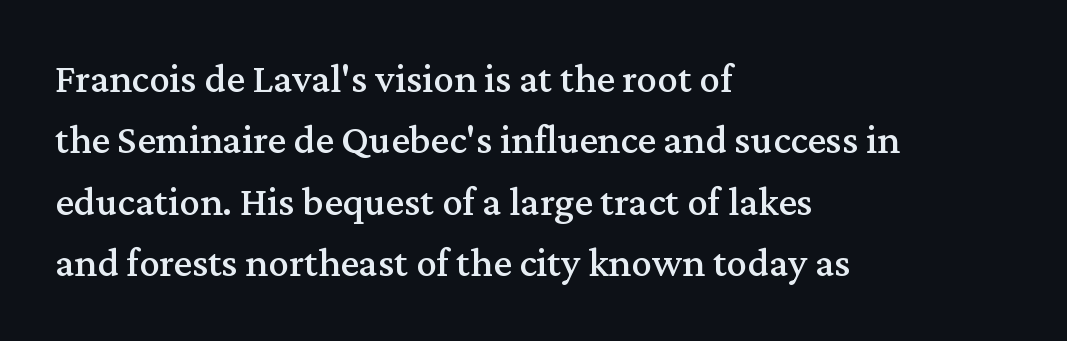
Q: Is the text italic (slanted)? A: No, it is upright.
Q: Is the typeface a serif or a sans-serif typeface? A: Serif.
Q: Is the text underlined? A: No.
Q: How is the paragraph aligned? A: Left-aligned.
Q: Is the spacing between letters normal or unusually wide? A: Normal.
Q: Is the spacing between lines tight, normal or loose? A: Normal.
Q: Width (condensed, normal, or wide)? A: Normal.
Q: Stroke contrast? A: Medium.
Q: x-height? A: Medium.
Q: Monospaced? A: No.
